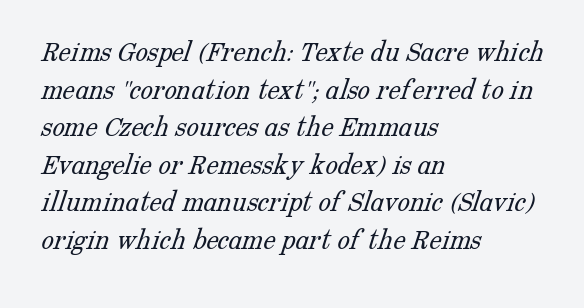
The image shows 31 px light serif type; set left-aligned, line spacing 1.21x, normal letter spacing, not underlined; low stroke contrast and a medium x-height.
